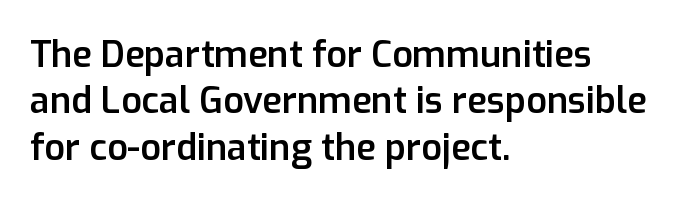
The image shows 36 px semibold sans-serif type, upright; set left-aligned, normal line spacing (1.29x), normal letter spacing, not underlined; low stroke contrast and a medium x-height.
